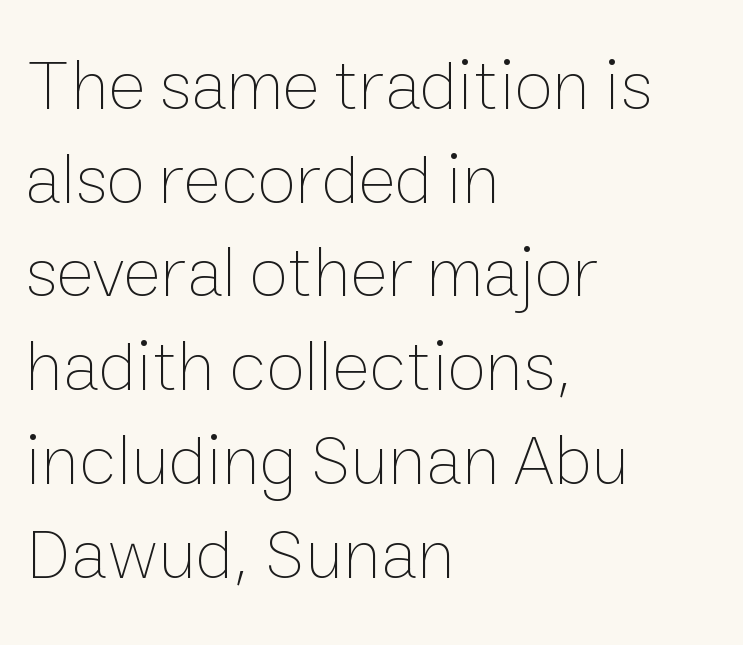
Stroke mass is kept to a normal reading level or below. Ascenders rise straight up at ninety degrees. Underline: absent. Do the characters align in a grid? No, the font is proportional. Regarding leading, the lines here are spaced in the standard way.
